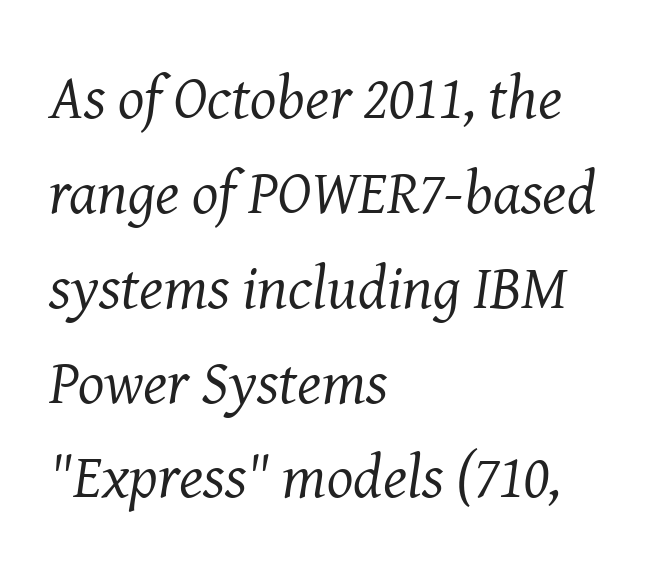
{"serif": "yes", "italic": "yes", "lean": "right", "slant_degrees": 8, "bold": "no", "weight": "regular", "width": "normal", "stroke_contrast": "medium", "x_height": "medium", "monospaced": "no", "underline": "no", "align": "left", "line_spacing": "normal", "line_spacing_ratio": 1.53, "letter_spacing": "normal", "letter_spacing_em": 0.0, "glyph_px": 62}
